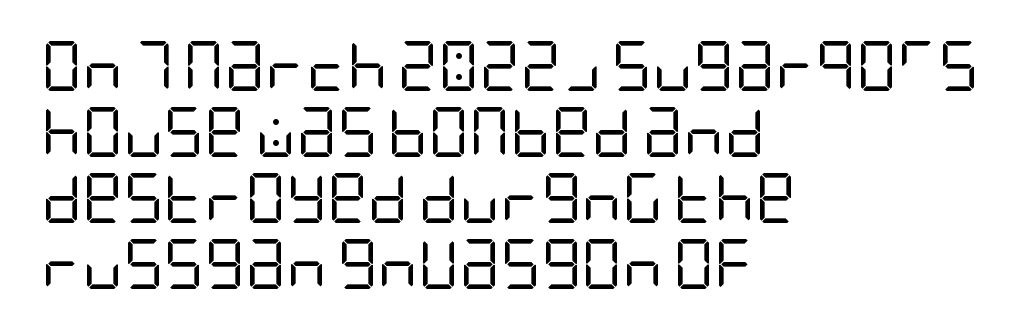
The image shows 50 px regular-weight, condensed sans-serif type, upright; set left-aligned, normal line spacing (1.32x), normal letter spacing, not underlined; low stroke contrast and a large x-height.
